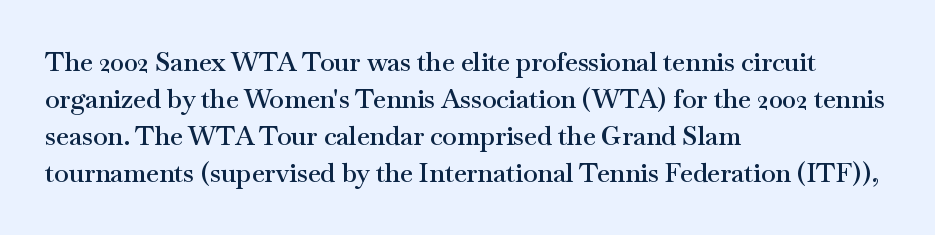
The image shows 26 px text type, upright; set left-aligned, normal line spacing (1.42x), normal letter spacing, not underlined.
